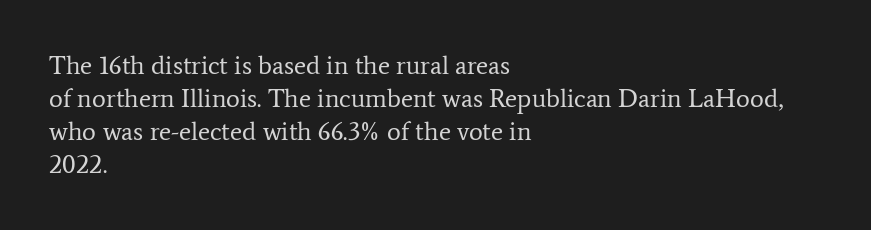
{"italic": "no", "bold": "no", "underline": "no", "align": "left", "line_spacing": "normal", "line_spacing_ratio": 1.27, "letter_spacing": "normal", "letter_spacing_em": 0.0, "glyph_px": 26}
